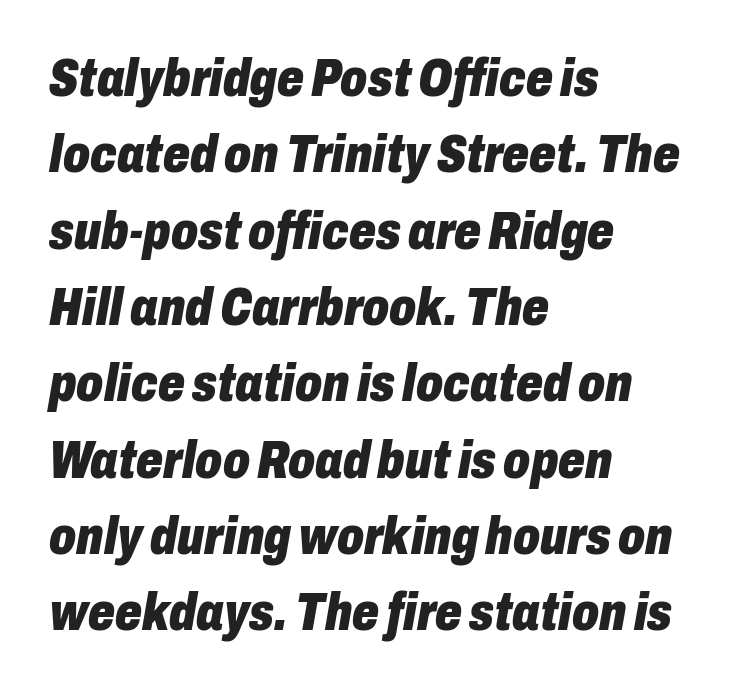
Italic? Definitely — the glyphs are oblique. Layout note: lines flush left. Underlining? Definitely not there. The letters advance in unequal steps, a hallmark of proportional type.
